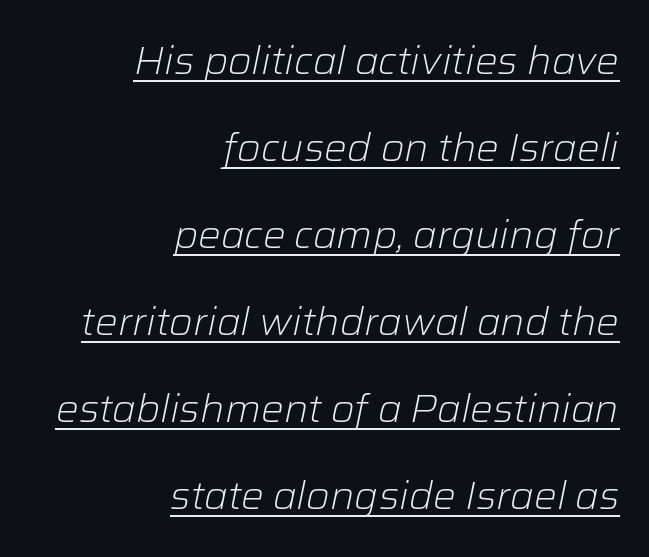
Is the letter spacing exaggerated? No — it looks like the ordinary default. Is there an underline? Yes — a line sits under the letters. Compared with typical paragraphs, the rows here are farther apart. The axis of the letterforms is tilted away from vertical. Weight class: somewhere from thin through regular. Teacher's note: observe the even right margin — that is flush-right alignment.
